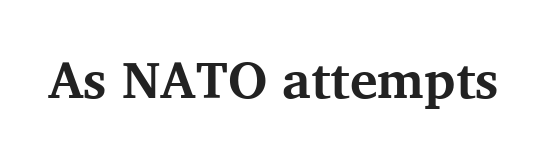
{"serif": "yes", "italic": "no", "bold": "yes", "weight": "bold", "width": "normal", "stroke_contrast": "medium", "x_height": "medium", "monospaced": "no", "underline": "no", "letter_spacing": "normal", "letter_spacing_em": 0.0, "glyph_px": 52}
